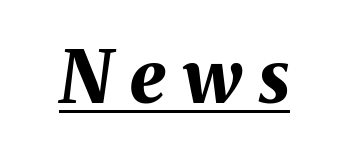
{"italic": "yes", "lean": "right", "slant_degrees": 8, "bold": "yes", "weight": "bold", "width": "normal", "stroke_contrast": "medium", "x_height": "medium", "monospaced": "no", "underline": "yes", "letter_spacing": "wide", "letter_spacing_em": 0.23, "glyph_px": 73}
